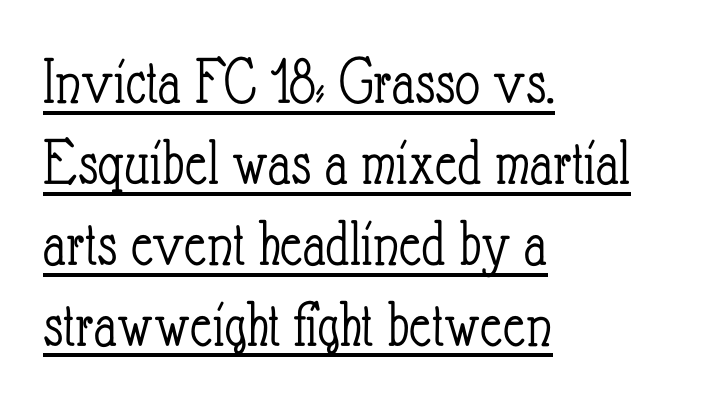
The image shows 68 px light, condensed type, upright; set left-aligned, line spacing 1.19x, normal letter spacing, underlined; low stroke contrast and a small x-height.
